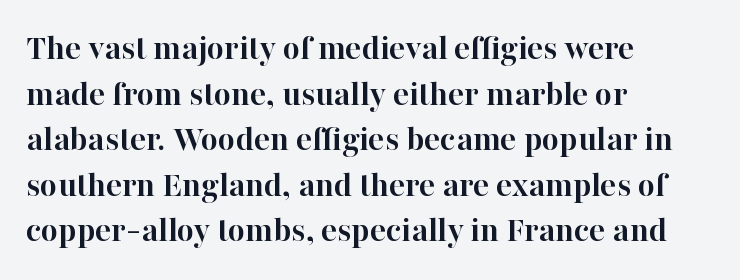
Q: Is the text bold? A: Yes.
Q: Is the text italic (slanted)? A: No, it is upright.
Q: Is the typeface a serif or a sans-serif typeface? A: Serif.
Q: Is the text underlined? A: No.
Q: How is the paragraph aligned? A: Left-aligned.
Q: Is the spacing between letters normal or unusually wide? A: Normal.
Q: Width (condensed, normal, or wide)? A: Normal.
Q: Stroke contrast? A: High.
Q: x-height? A: Medium.
Q: Monospaced? A: No.
